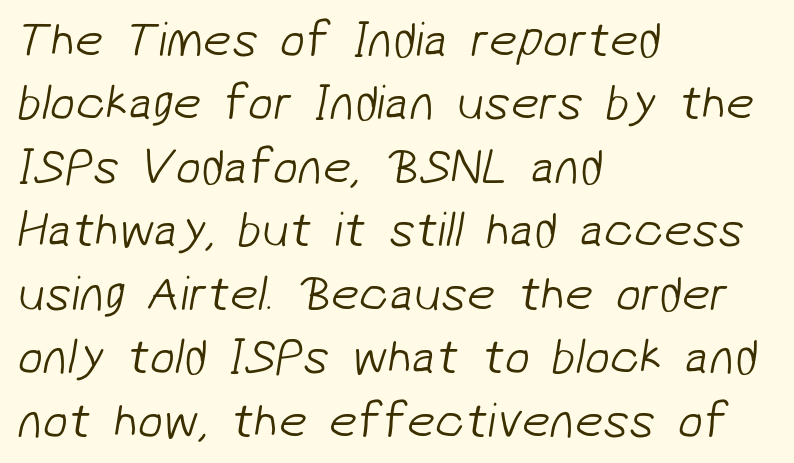
The image shows 50 px light sans-serif type; set left-aligned, normal line spacing (1.27x), normal letter spacing, not underlined; low stroke contrast and a medium x-height.
